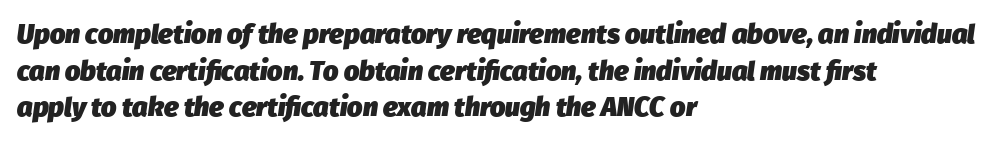
Q: Is the text bold? A: Yes.
Q: Is the text italic (slanted)? A: Yes, it leans right by about 8 degrees.
Q: Is the text underlined? A: No.
Q: How is the paragraph aligned? A: Left-aligned.
Q: Is the spacing between letters normal or unusually wide? A: Normal.
Q: Is the spacing between lines tight, normal or loose? A: Normal.
